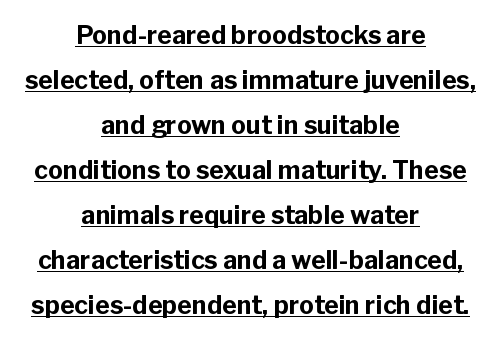
Inter-character spacing is left at the font's built-in metrics. A typesetter would mark this as roman, not italic. The face used here has the dense, thick strokes of a bold. Does the copy run flush right? No — it is centered line by line.
